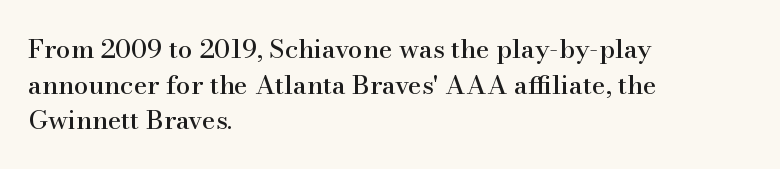
The image shows 26 px text type, upright; set left-aligned, normal line spacing (1.37x), normal letter spacing, not underlined.
